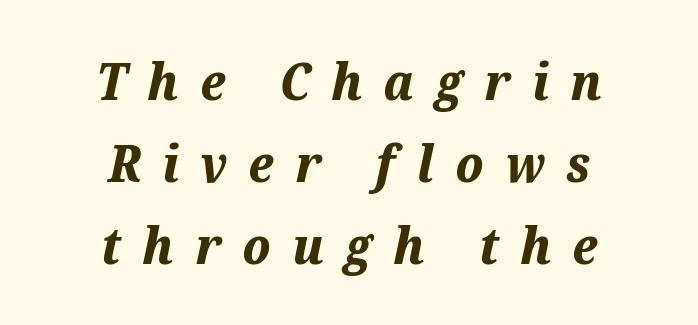
The image shows 51 px bold type, italic (leaning right); set centered, normal line spacing (1.61x), unusually wide letter spacing (+0.42 em), not underlined; medium stroke contrast and a medium x-height.
